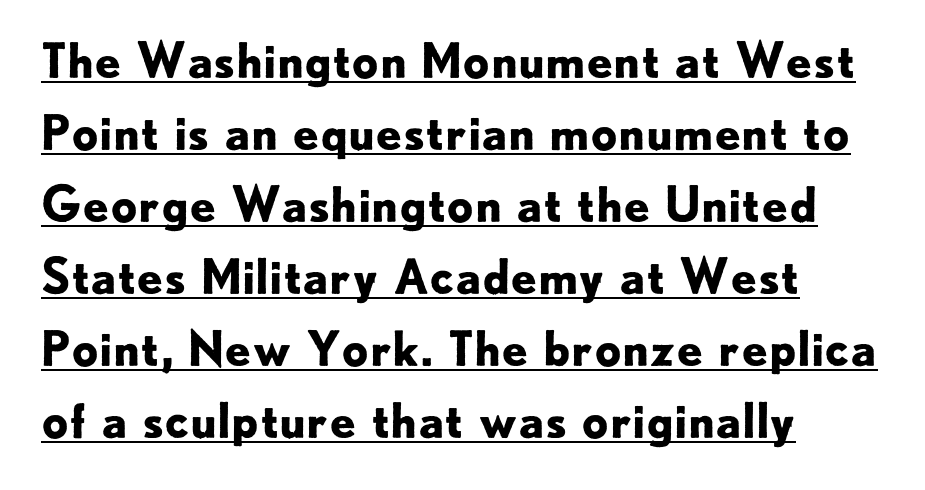
{"serif": "no", "italic": "no", "bold": "yes", "weight": "bold", "width": "normal", "stroke_contrast": "low", "x_height": "small", "monospaced": "no", "underline": "yes", "align": "left", "line_spacing": "normal", "line_spacing_ratio": 1.53, "letter_spacing": "normal", "letter_spacing_em": 0.0, "glyph_px": 47}
